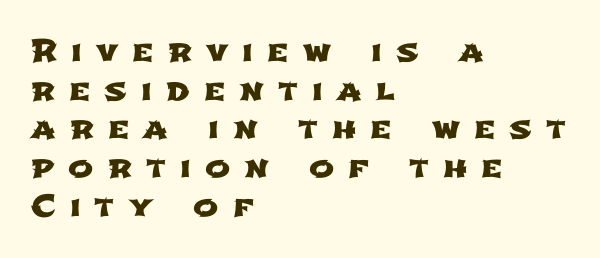
{"serif": "no", "width": "wide", "stroke_contrast": "low", "x_height": "medium", "monospaced": "no", "underline": "no", "align": "left", "line_spacing": "normal", "line_spacing_ratio": 1.29, "letter_spacing": "wide", "letter_spacing_em": 0.47, "glyph_px": 30}
